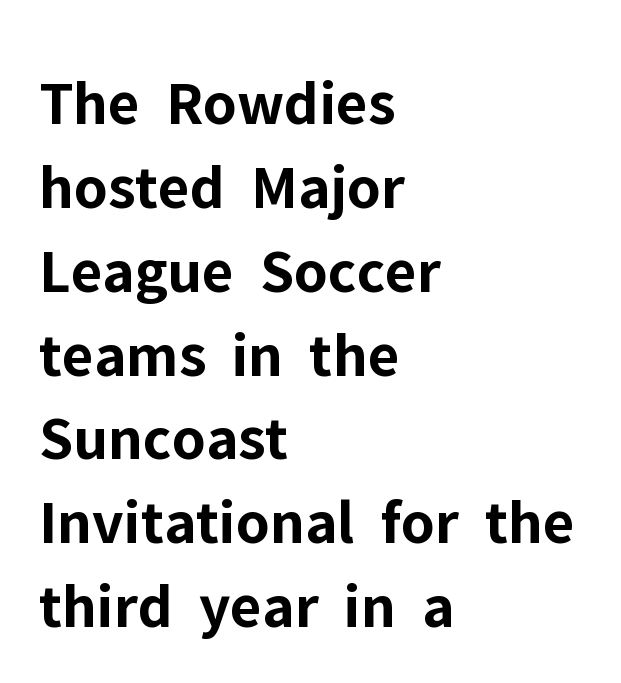
Q: Is the text bold? A: Yes.
Q: Is the text italic (slanted)? A: No, it is upright.
Q: Is the typeface a serif or a sans-serif typeface? A: Sans-serif.
Q: Is the text underlined? A: No.
Q: How is the paragraph aligned? A: Left-aligned.
Q: Is the spacing between letters normal or unusually wide? A: Normal.
Q: Is the spacing between lines tight, normal or loose? A: Normal.
Q: Width (condensed, normal, or wide)? A: Normal.
Q: Stroke contrast? A: Low.
Q: x-height? A: Medium.
Q: Monospaced? A: No.
